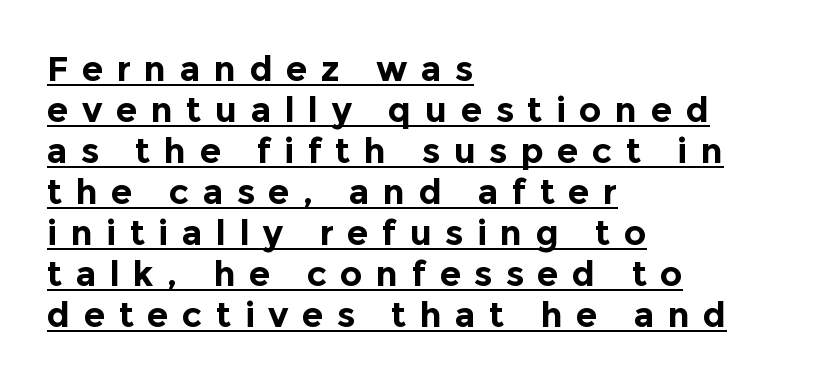
{"serif": "no", "italic": "no", "bold": "yes", "weight": "bold", "width": "normal", "x_height": "medium", "monospaced": "no", "underline": "yes", "align": "left", "line_spacing_ratio": 1.17, "letter_spacing": "wide", "letter_spacing_em": 0.38, "glyph_px": 35}
